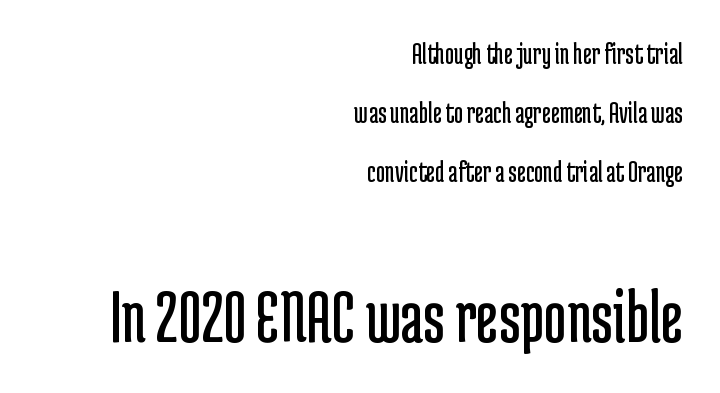
{"serif": "no", "italic": "no", "bold": "no", "weight": "regular", "width": "condensed", "stroke_contrast": "low", "x_height": "medium", "monospaced": "no", "underline": "no", "align": "right", "line_spacing": "loose", "line_spacing_ratio": 1.9, "letter_spacing": "normal", "letter_spacing_em": 0.0, "larger_block": "second", "size_ratio": 2.52, "glyph_px": 78}
